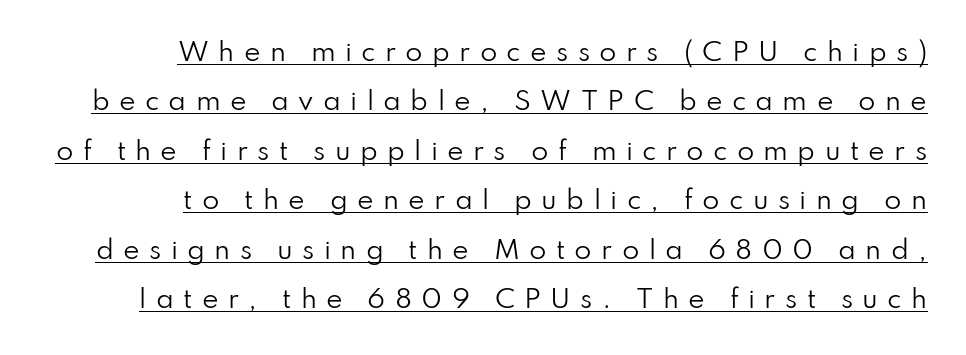
The image shows 25 px text type, upright; set right-aligned, loose line spacing (1.98x), unusually wide letter spacing (+0.37 em), underlined.
